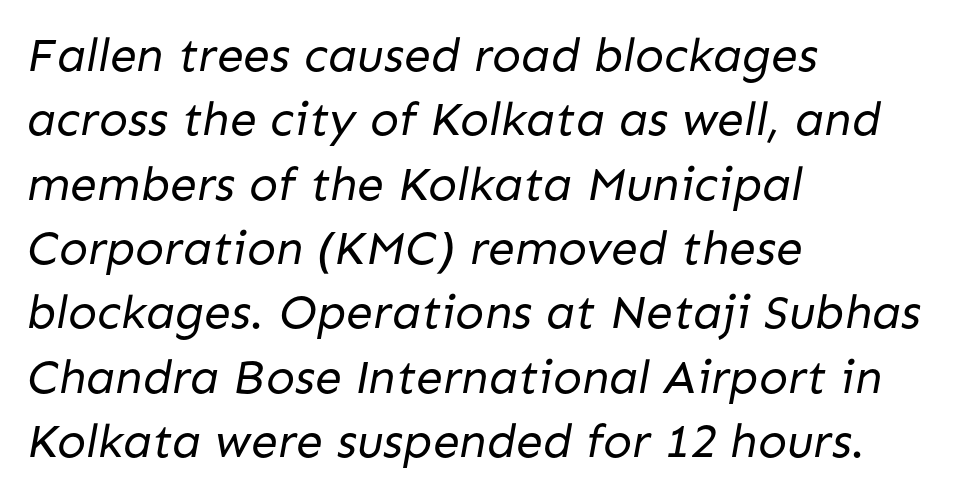
{"serif": "no", "bold": "no", "weight": "regular", "width": "normal", "stroke_contrast": "low", "x_height": "medium", "monospaced": "no", "underline": "no", "align": "left", "line_spacing": "normal", "line_spacing_ratio": 1.34, "letter_spacing": "normal", "letter_spacing_em": 0.0, "glyph_px": 48}
